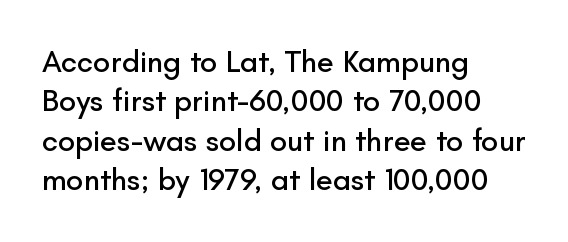
{"serif": "no", "italic": "no", "width": "normal", "stroke_contrast": "low", "x_height": "small", "monospaced": "no", "underline": "no", "align": "left", "line_spacing": "normal", "line_spacing_ratio": 1.27, "letter_spacing": "normal", "letter_spacing_em": 0.0, "glyph_px": 31}
